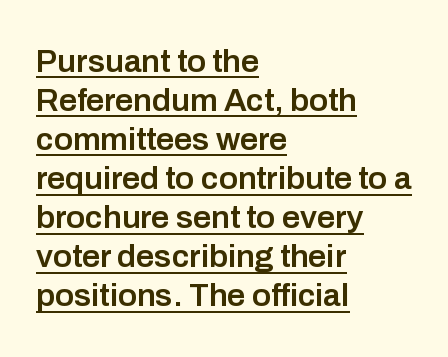
Serifs: no, the terminals of the letterforms are clean. Typographic density is moderately raised because the face is semibold. Observe the ordinary spacing: letters are neighbours, not strangers. No italicization has been applied; the sample stays upright. The sample's only ornament is a line tracing under the words. Here the designer chose a conventional face with non-uniform glyph widths.
